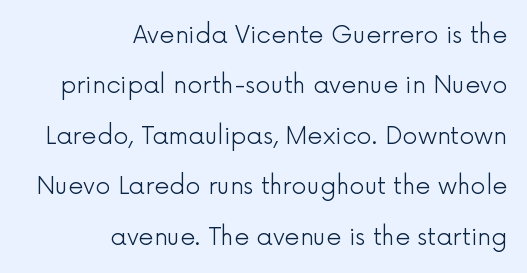
The image shows 24 px text type, upright; set right-aligned, loose line spacing (2.1x), normal letter spacing, not underlined.
